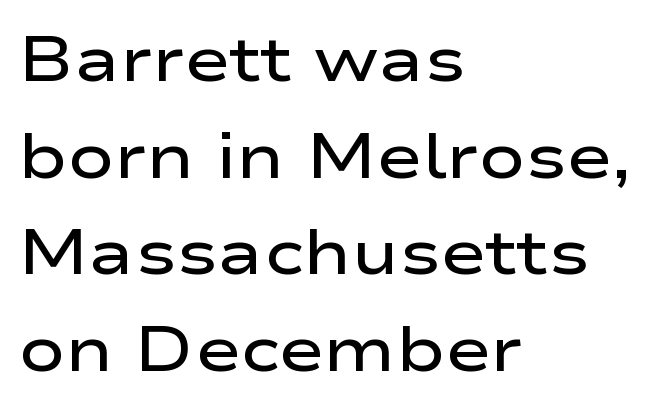
{"serif": "no", "italic": "no", "bold": "semi", "weight": "semibold", "width": "wide", "stroke_contrast": "low", "x_height": "medium", "monospaced": "no", "underline": "no", "align": "left", "line_spacing": "normal", "line_spacing_ratio": 1.56, "letter_spacing": "normal", "letter_spacing_em": 0.0, "glyph_px": 62}
